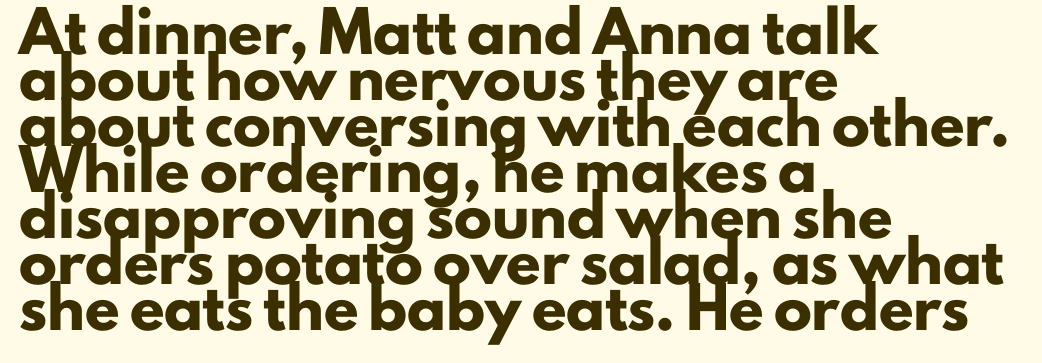
The image shows 38 px heavy sans-serif type, upright; set left-aligned, line spacing 1.21x, normal letter spacing, not underlined; low stroke contrast and a small x-height.
